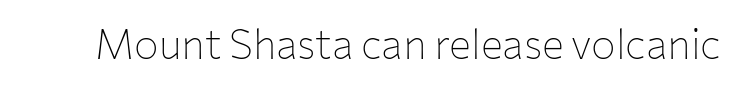
The image shows 41 px thin sans-serif type, upright; set normal letter spacing, not underlined; low stroke contrast and a medium x-height.
